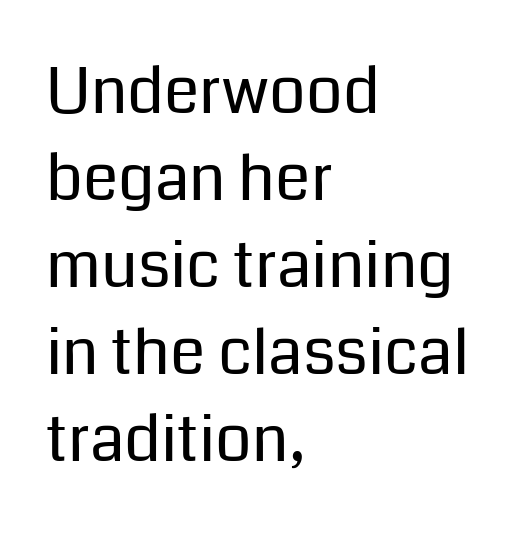
Tall strokes in this sample are plumb rather than angled. What kind of face is this? One without serifs — a sans. The typesetting does not lean heavy: it is not bold. Does the leading feel generous? No, just average. A typesetter would call this zero additional tracking.
